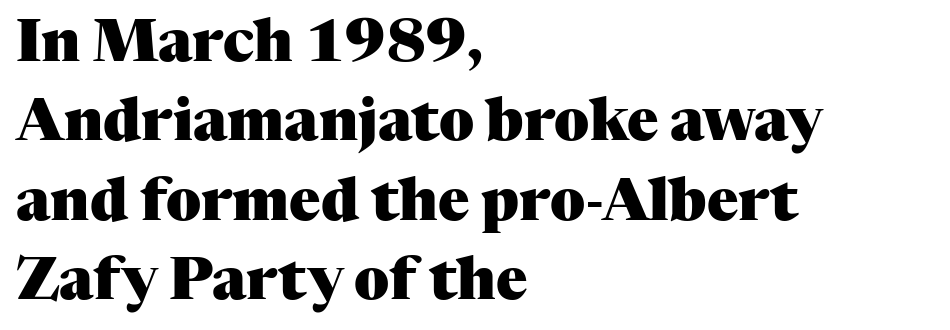
The image shows 58 px heavy serif type, upright; set left-aligned, normal line spacing (1.37x), normal letter spacing, not underlined; medium stroke contrast and a medium x-height.
